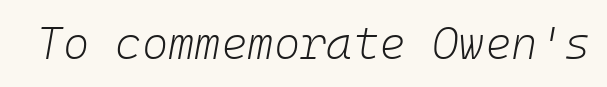
Think of a typewriter: that constant character pitch is what you see here. Short note: letters normally spaced. Heft: none added — not bold. Any mark beneath the type? The region is blank. In terms of posture, this sample is oblique.
